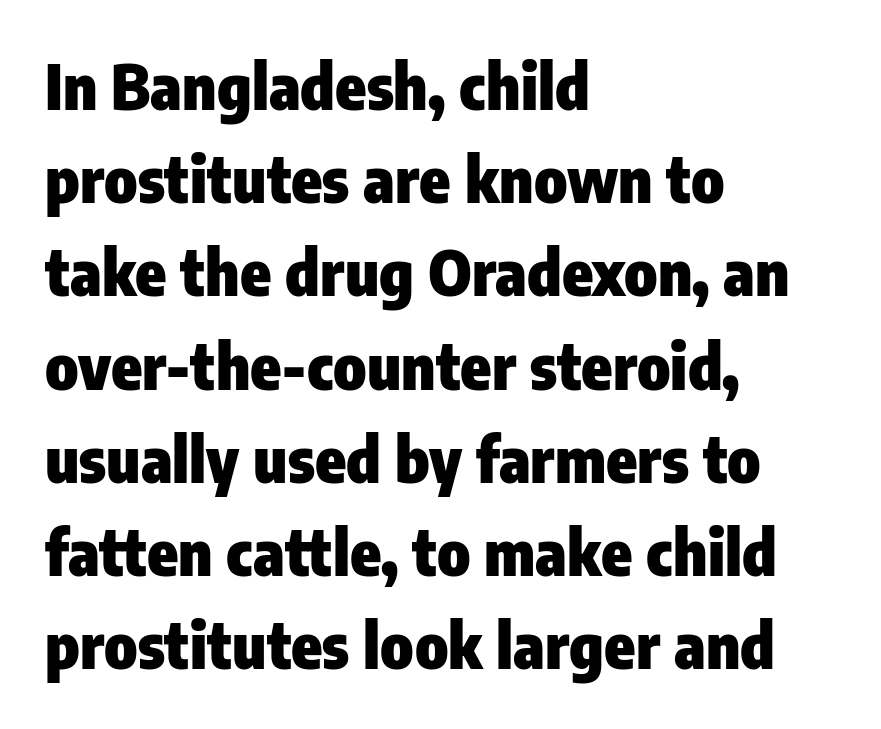
The image shows 63 px heavy, condensed sans-serif type, upright; set left-aligned, normal line spacing (1.48x), normal letter spacing, not underlined; low stroke contrast and a medium x-height.
